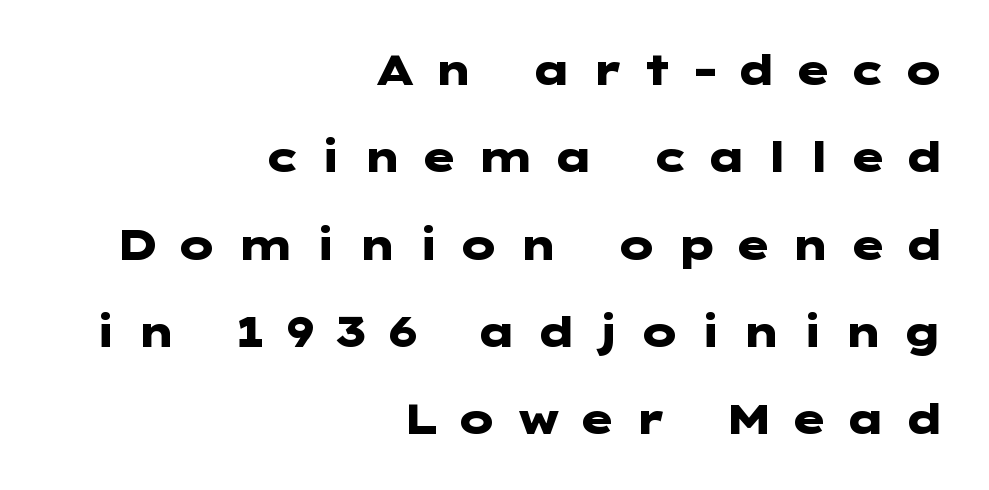
Q: Is the text bold? A: Yes.
Q: Is the text italic (slanted)? A: No, it is upright.
Q: Is the typeface a serif or a sans-serif typeface? A: Sans-serif.
Q: Is the text underlined? A: No.
Q: How is the paragraph aligned? A: Right-aligned.
Q: Is the spacing between letters normal or unusually wide? A: Unusually wide.
Q: Is the spacing between lines tight, normal or loose? A: Loose.
Q: Width (condensed, normal, or wide)? A: Wide.
Q: Stroke contrast? A: Low.
Q: x-height? A: Medium.
